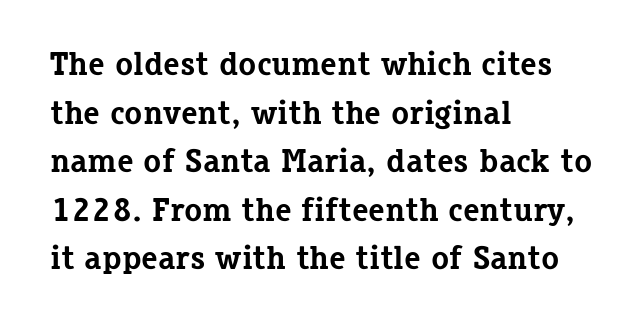
{"serif": "yes", "italic": "no", "bold": "yes", "weight": "bold", "width": "normal", "stroke_contrast": "low", "x_height": "medium", "monospaced": "no", "underline": "no", "align": "left", "line_spacing": "normal", "line_spacing_ratio": 1.47, "letter_spacing": "normal", "letter_spacing_em": 0.0, "glyph_px": 33}
